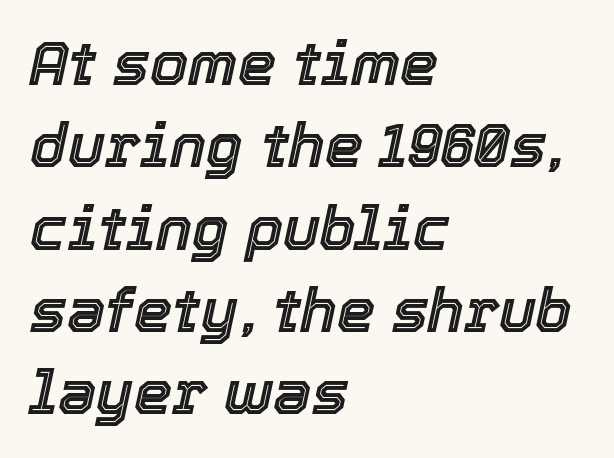
Q: Is the text italic (slanted)? A: Yes, it leans right by about 12 degrees.
Q: Is the text underlined? A: No.
Q: How is the paragraph aligned? A: Left-aligned.
Q: Is the spacing between letters normal or unusually wide? A: Normal.
Q: Is the spacing between lines tight, normal or loose? A: Normal.
Q: Width (condensed, normal, or wide)? A: Normal.
Q: x-height? A: Medium.
Q: Monospaced? A: No.
